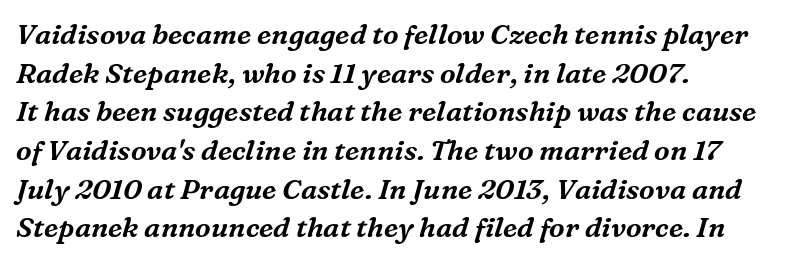
Serif or sans? Serif — the stroke terminals have little feet. The glyphs look as if they've been sheared to an angle. These lines are set flush left with a ragged right edge. The leading is moderate, giving the passage an even texture. Anything drawn beneath the words? Only blank space.
